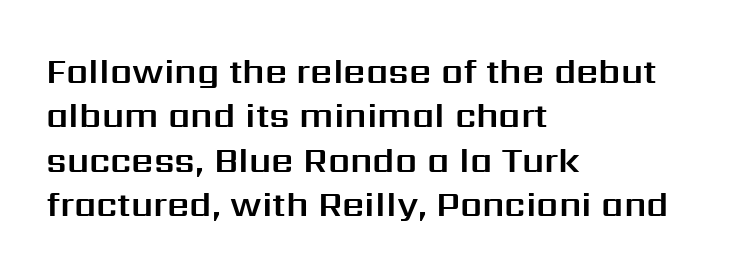
The image shows 35 px sans-serif type, upright; set left-aligned, normal line spacing (1.27x), normal letter spacing, not underlined; medium stroke contrast and a medium x-height.
